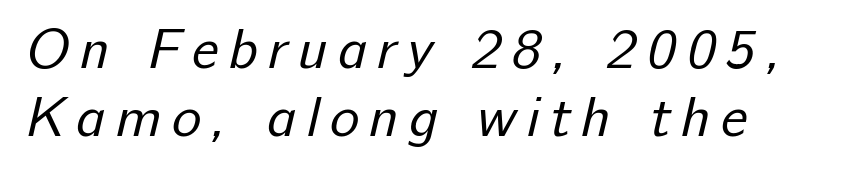
The image shows 56 px regular-weight sans-serif type; set left-aligned, line spacing 1.21x, not underlined; low stroke contrast and a medium x-height.
